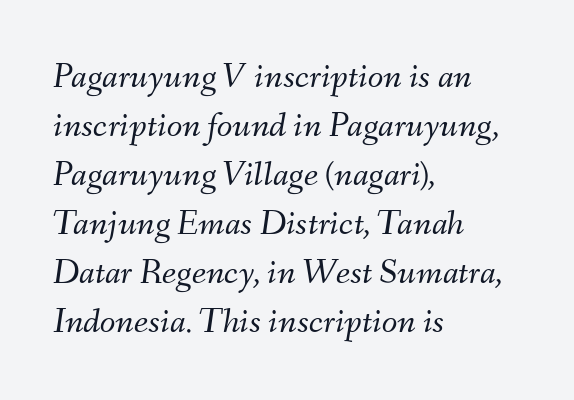
Q: Is the text bold? A: No.
Q: Is the text italic (slanted)? A: Yes, it leans right by about 9 degrees.
Q: Is the text underlined? A: No.
Q: How is the paragraph aligned? A: Left-aligned.
Q: Is the spacing between letters normal or unusually wide? A: Normal.
Q: Is the spacing between lines tight, normal or loose? A: Normal.
Q: Width (condensed, normal, or wide)? A: Normal.
Q: Stroke contrast? A: Medium.
Q: x-height? A: Small.
Q: Monospaced? A: No.
